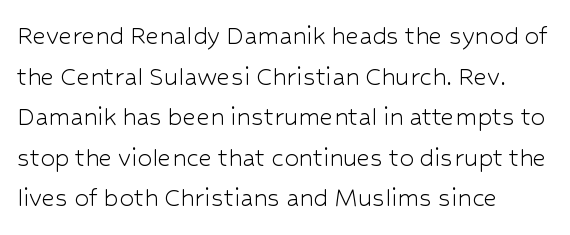
The image shows 29 px light sans-serif type, upright; set left-aligned, normal line spacing (1.4x), normal letter spacing, not underlined; low stroke contrast and a medium x-height.
